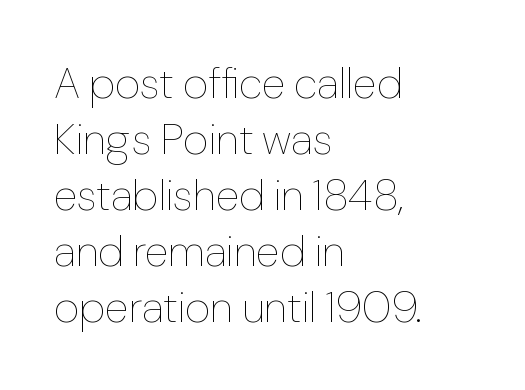
Compared with typical body copy, the letter spacing here is the same. A student would call this left alignment; a typographer would say flush left, rag right. Stroke thickness stays within the range of a standard reading face or lighter. Reading down the column, the eye jumps a familiar distance to each next line. The passage shown is not underscored anywhere. Looks like regular typesetting: each glyph gets only the width it needs.
